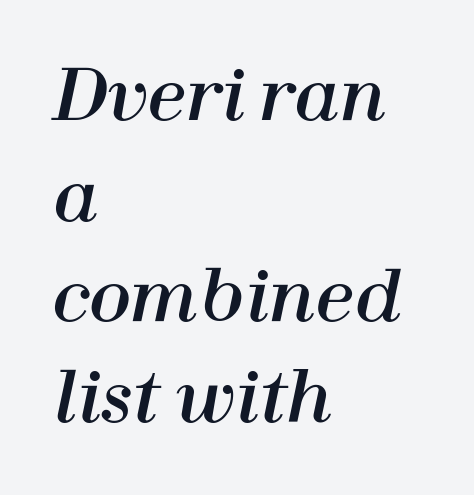
This sample has the flowing, uneven cadence of proportional lettering. Would a proofreader flag this as italicized? Yes. The lines are quadded left. Compared with typical body copy, the letter spacing here is the same. Rule under the text: the space is simply empty. The leading is moderate, giving the passage an even texture.
